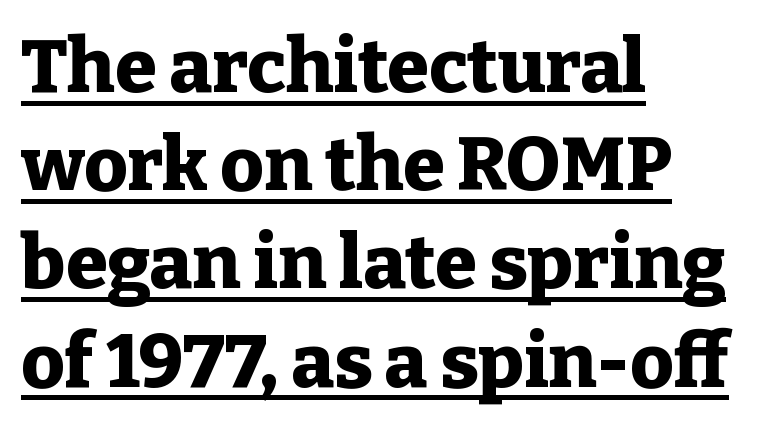
{"serif": "yes", "italic": "no", "bold": "yes", "weight": "heavy", "width": "normal", "stroke_contrast": "low", "x_height": "medium", "monospaced": "no", "underline": "yes", "align": "left", "line_spacing": "normal", "line_spacing_ratio": 1.31, "letter_spacing": "normal", "letter_spacing_em": 0.0, "glyph_px": 75}
